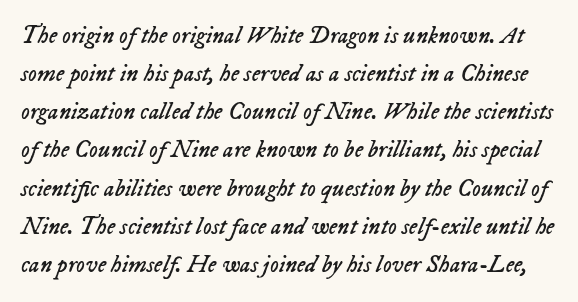
Q: Is the text bold? A: No.
Q: Is the text italic (slanted)? A: Yes, it leans right by about 23 degrees.
Q: Is the text underlined? A: No.
Q: Is the spacing between letters normal or unusually wide? A: Normal.
Q: Is the spacing between lines tight, normal or loose? A: Normal.
